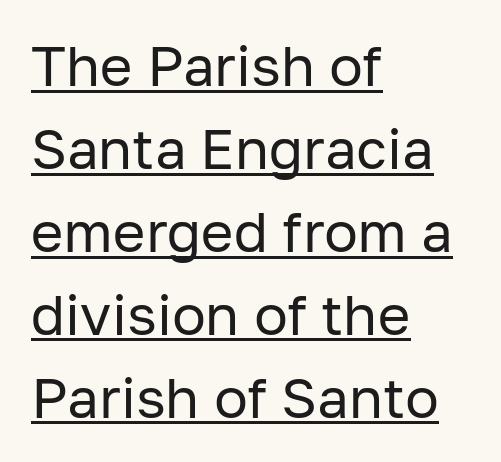
The image shows 56 px regular-weight sans-serif type, upright; set left-aligned, normal line spacing (1.48x), normal letter spacing, underlined; low stroke contrast and a medium x-height.
